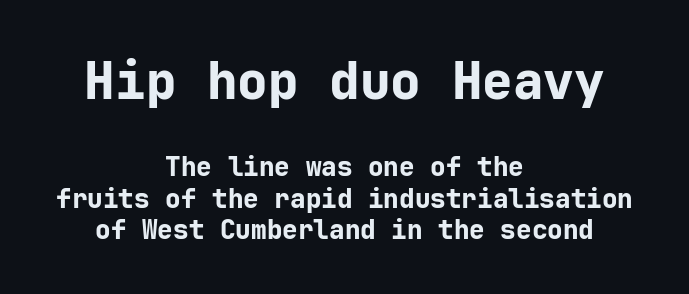
Q: Is the text bold? A: Yes.
Q: Is the text italic (slanted)? A: No, it is upright.
Q: Is the typeface a serif or a sans-serif typeface? A: Sans-serif.
Q: Is the text underlined? A: No.
Q: How is the paragraph aligned? A: Centered.
Q: Is the spacing between letters normal or unusually wide? A: Normal.
Q: Which block of text is set in a larger size, the first (top) or the second (bottom)? A: The first (top) one.
Q: Width (condensed, normal, or wide)? A: Normal.
Q: Stroke contrast? A: Low.
Q: x-height? A: Medium.
